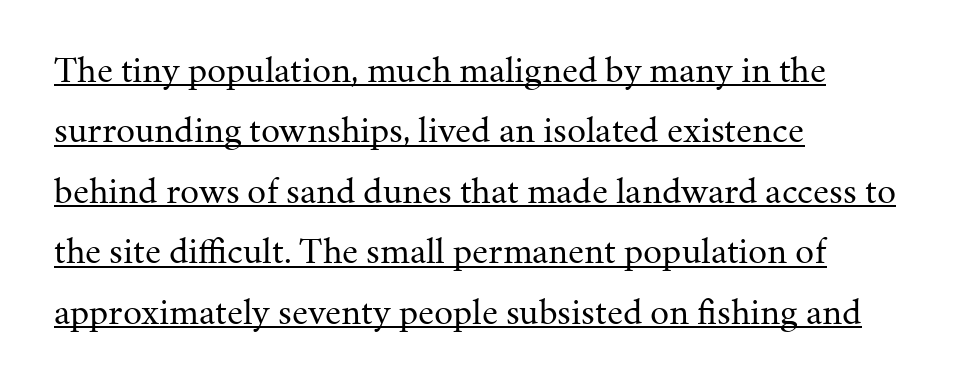
Q: Is the text bold? A: No.
Q: Is the text italic (slanted)? A: No, it is upright.
Q: Is the typeface a serif or a sans-serif typeface? A: Serif.
Q: Is the text underlined? A: Yes.
Q: How is the paragraph aligned? A: Left-aligned.
Q: Is the spacing between letters normal or unusually wide? A: Normal.
Q: Is the spacing between lines tight, normal or loose? A: Normal.
Q: Width (condensed, normal, or wide)? A: Normal.
Q: Stroke contrast? A: Medium.
Q: x-height? A: Medium.
Q: Monospaced? A: No.
